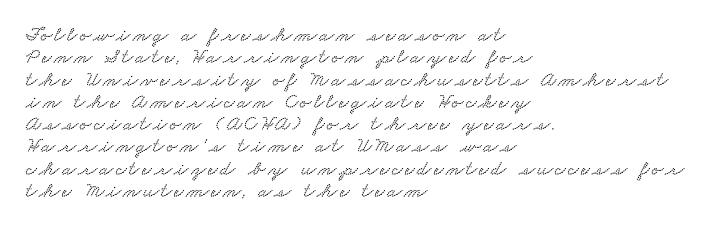
{"underline": "no", "align": "left", "line_spacing": "tight", "line_spacing_ratio": 1.06, "glyph_px": 21}
